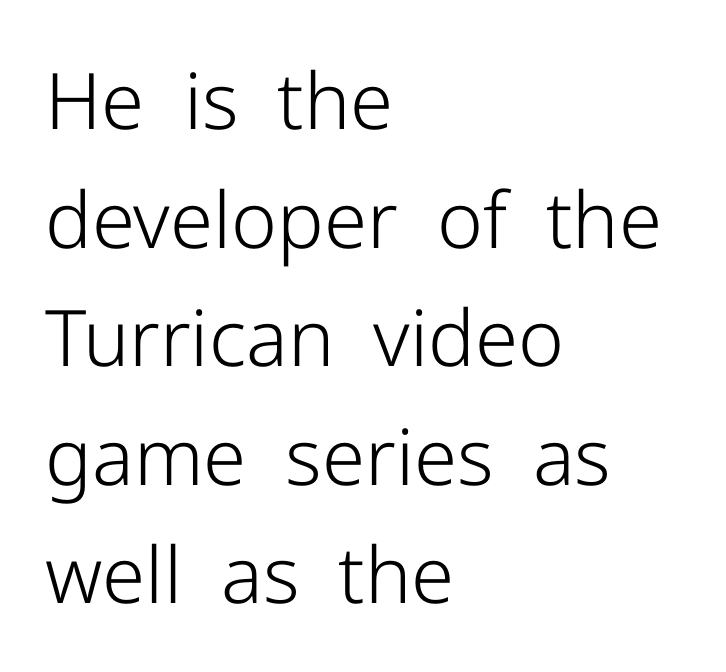
{"serif": "no", "italic": "no", "bold": "no", "weight": "light", "width": "normal", "stroke_contrast": "low", "x_height": "medium", "monospaced": "no", "underline": "no", "align": "left", "line_spacing": "normal", "line_spacing_ratio": 1.52, "letter_spacing": "normal", "letter_spacing_em": 0.0, "glyph_px": 78}
